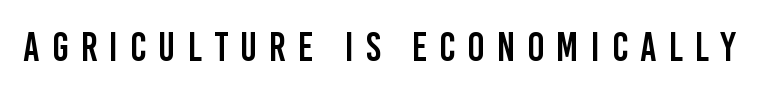
Descenders are the only things crossing below the line. Note the varied advance widths — an 'i' is clearly narrower than an 'm'. The font family rendered here belongs to the sans-serif group. A typesetter would call this heavily tracked-out type.
